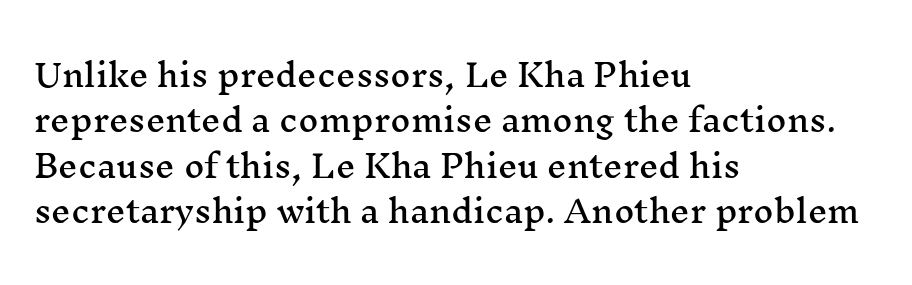
The image shows 31 px wide serif type, upright; set left-aligned, normal line spacing (1.46x), normal letter spacing, not underlined; medium stroke contrast and a medium x-height.
